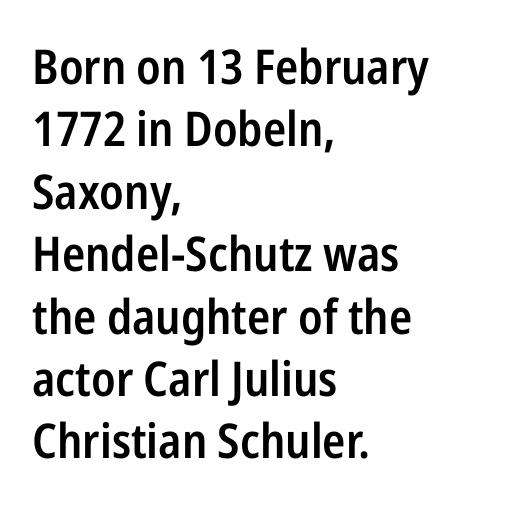
{"serif": "no", "italic": "no", "bold": "semi", "weight": "semibold", "width": "condensed", "stroke_contrast": "low", "x_height": "medium", "monospaced": "no", "underline": "no", "align": "left", "line_spacing": "normal", "line_spacing_ratio": 1.3, "letter_spacing": "normal", "letter_spacing_em": 0.0, "glyph_px": 48}
